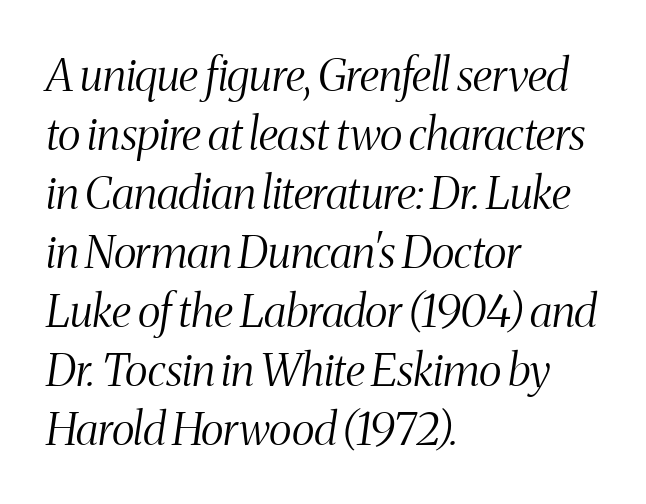
The image shows 45 px light, condensed serif type, italic (leaning right); set left-aligned, normal line spacing (1.31x), normal letter spacing, not underlined; medium stroke contrast and a medium x-height.
